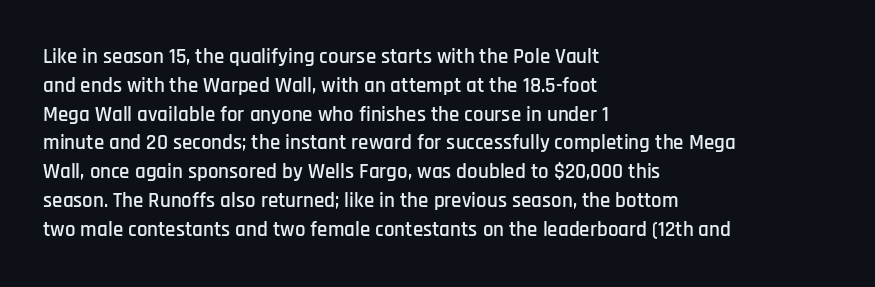
The image shows 21 px text type, upright; set left-aligned, normal line spacing (1.37x), normal letter spacing, not underlined.
